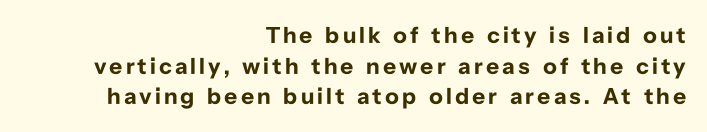
{"italic": "no", "bold": "yes", "underline": "no", "align": "right", "line_spacing": "normal", "line_spacing_ratio": 1.33, "glyph_px": 23}
